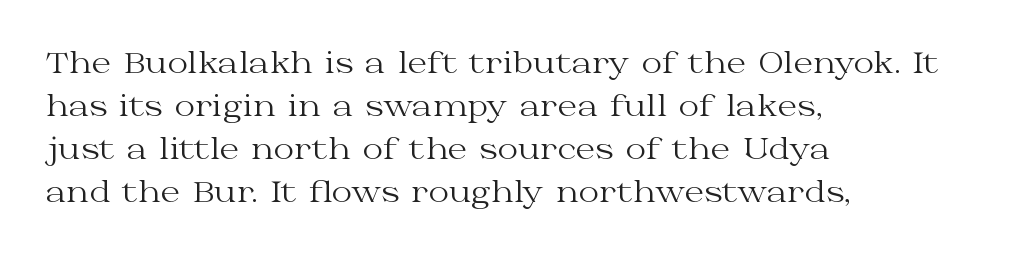
Q: Is the text bold? A: No.
Q: Is the text italic (slanted)? A: No, it is upright.
Q: Is the typeface a serif or a sans-serif typeface? A: Serif.
Q: Is the text underlined? A: No.
Q: How is the paragraph aligned? A: Left-aligned.
Q: Is the spacing between letters normal or unusually wide? A: Normal.
Q: Is the spacing between lines tight, normal or loose? A: Normal.
Q: Width (condensed, normal, or wide)? A: Wide.
Q: Stroke contrast? A: Medium.
Q: x-height? A: Medium.
Q: Monospaced? A: No.
